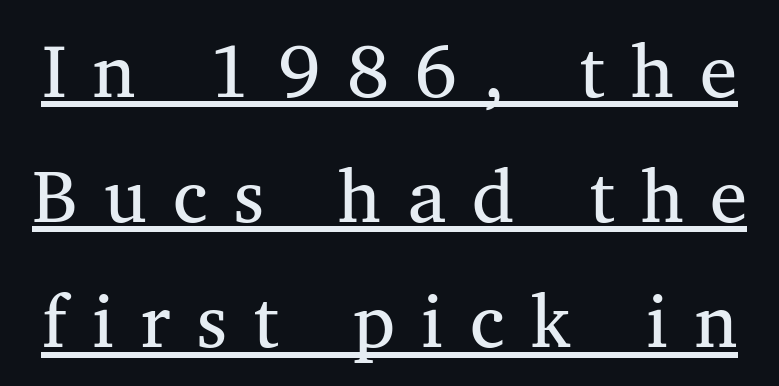
The image shows 75 px regular-weight serif type, upright; set normal line spacing (1.67x), unusually wide letter spacing (+0.35 em), underlined; medium stroke contrast and a medium x-height.
